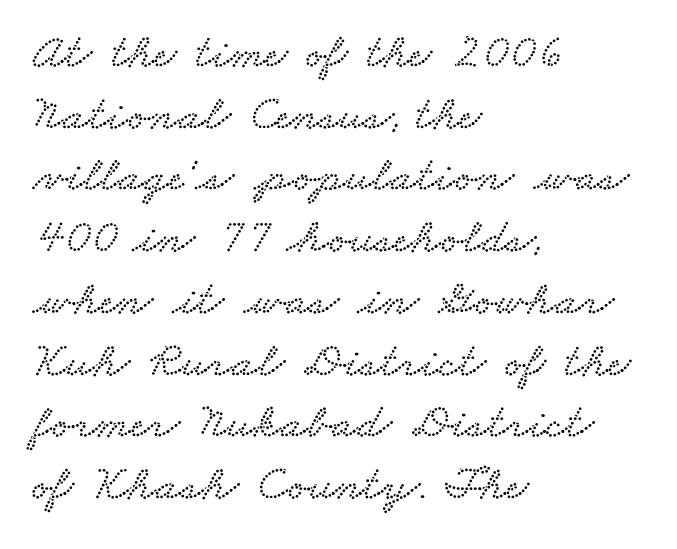
{"serif": "yes", "width": "wide", "stroke_contrast": "low", "x_height": "small", "monospaced": "no", "underline": "no", "align": "left", "line_spacing": "normal", "line_spacing_ratio": 1.26, "letter_spacing": "normal", "letter_spacing_em": 0.0, "glyph_px": 49}
